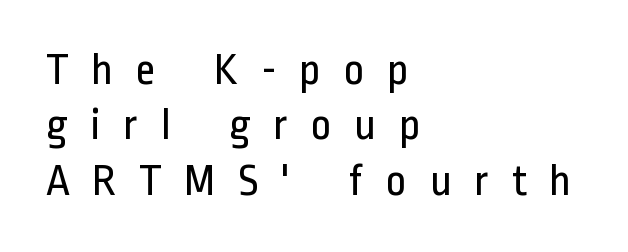
Spacing verdict: proportional, widths tailored to each character. Nothing sits at the stroke ends, so this counts as sans-serif. Is this a heavy cut? Hardly; it is regular or lighter. Clear beneath every line of the passage.
